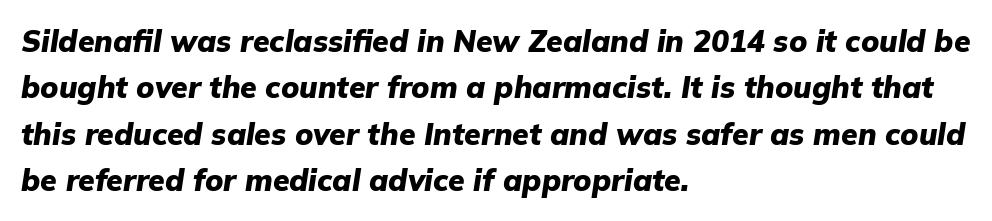
The image shows 30 px heavy type, italic (leaning right); set left-aligned, normal line spacing (1.55x), normal letter spacing, not underlined; low stroke contrast and a medium x-height.
